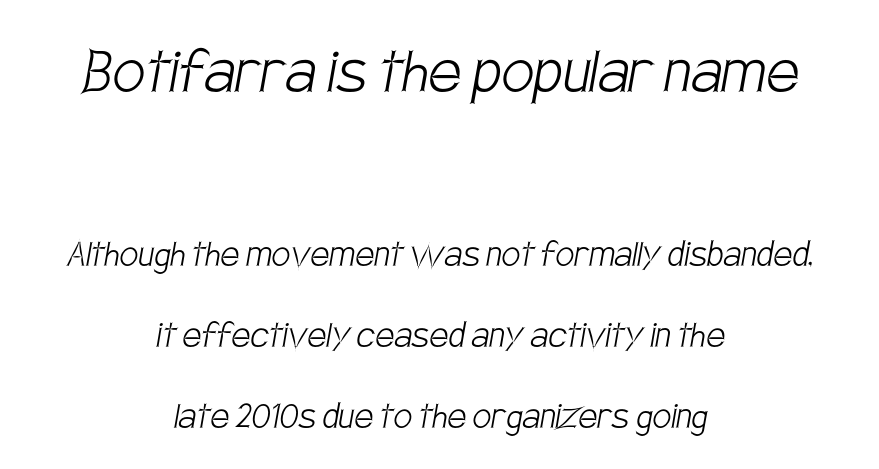
Bigger letters appear in the top chunk; the bottom chunk is reduced. Reading down the block, each line starts at a different indent, mirrored at its end. What stands out about the letter spacing? Nothing — it is the standard amount. Grotesque or geometric, the face here clearly has no serifs. Widely set lines give the paragraph a tall, airy silhouette.
